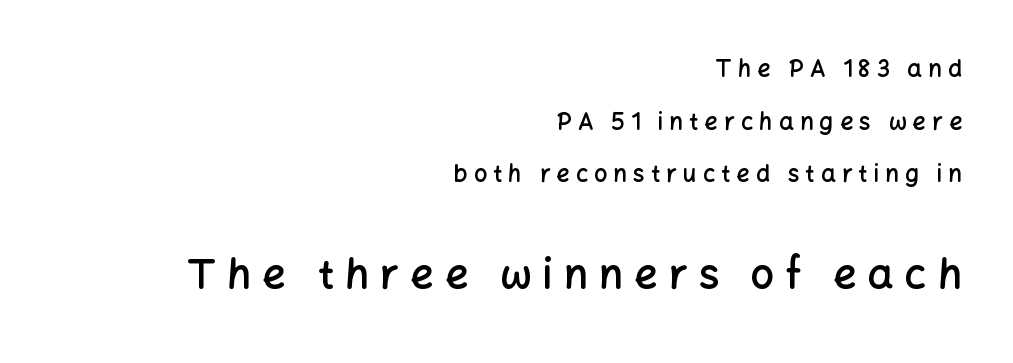
Q: Is the text bold? A: Semi-bold.
Q: Is the text italic (slanted)? A: No, it is upright.
Q: Is the typeface a serif or a sans-serif typeface? A: Sans-serif.
Q: Is the text underlined? A: No.
Q: How is the paragraph aligned? A: Right-aligned.
Q: Is the spacing between letters normal or unusually wide? A: Unusually wide.
Q: Is the spacing between lines tight, normal or loose? A: Loose.
Q: Which block of text is set in a larger size, the first (top) or the second (bottom)? A: The second (bottom) one.
Q: Width (condensed, normal, or wide)? A: Normal.
Q: Stroke contrast? A: Low.
Q: x-height? A: Medium.
Q: Monospaced? A: No.
